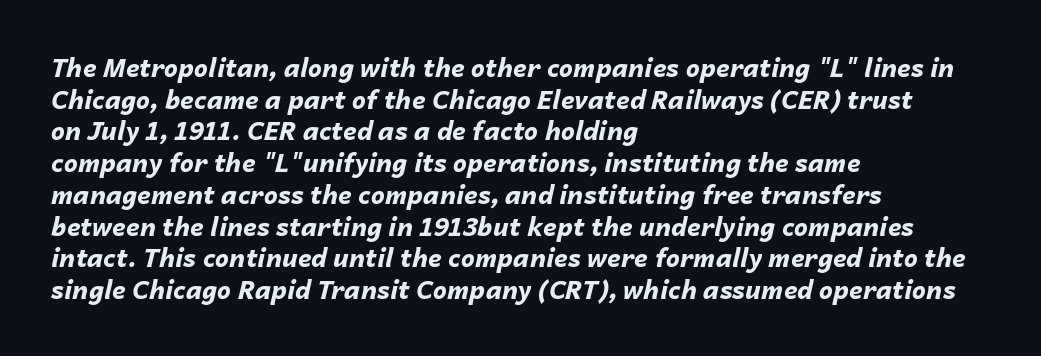
The image shows 25 px bold type, italic (leaning right); set left-aligned, normal line spacing (1.27x), normal letter spacing, not underlined.
